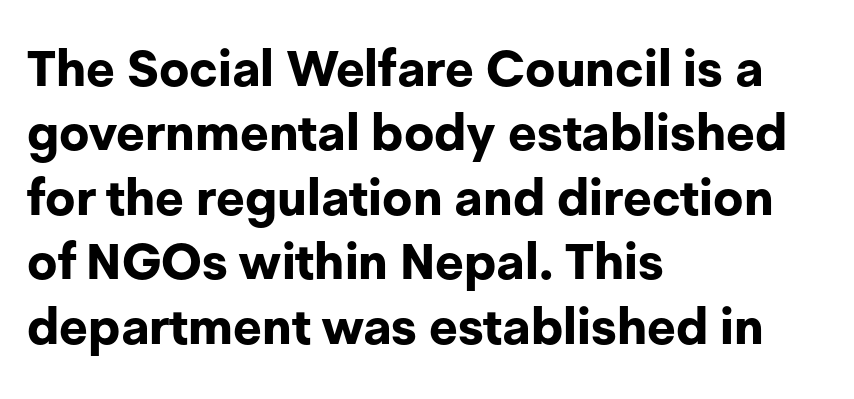
{"serif": "no", "italic": "no", "bold": "yes", "weight": "bold", "width": "normal", "stroke_contrast": "low", "x_height": "medium", "monospaced": "no", "underline": "no", "align": "left", "line_spacing": "normal", "line_spacing_ratio": 1.29, "letter_spacing": "normal", "letter_spacing_em": 0.0, "glyph_px": 50}
